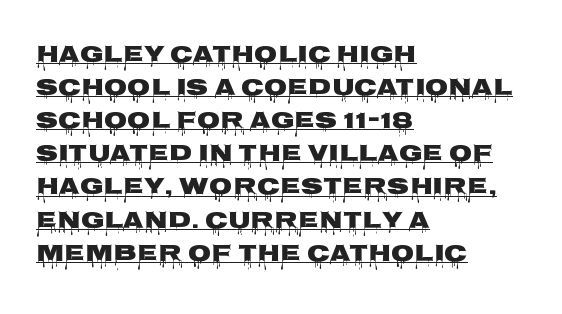
A roman cut, with each character standing at attention. Where is the straight margin? On the left. A baseline rule has been typeset under these characters. The glyphs have the mass of a bold cut. Horizontal bands of white between lines are of average thickness. Tracking value appears to be zero — textbook default spacing.
